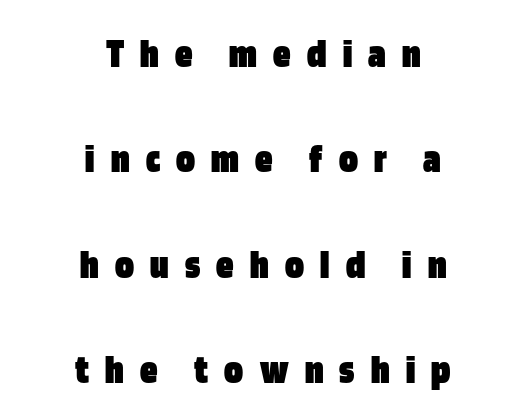
Varying glyph widths throughout — classic text-font behaviour. Any mark beneath the type? The region is blank. Upright lettering throughout. On the weight axis this lands at bold, roughly 700. A centered setting, common on invitations and titles, is used for this passage. Type style note: lacks serifs.
